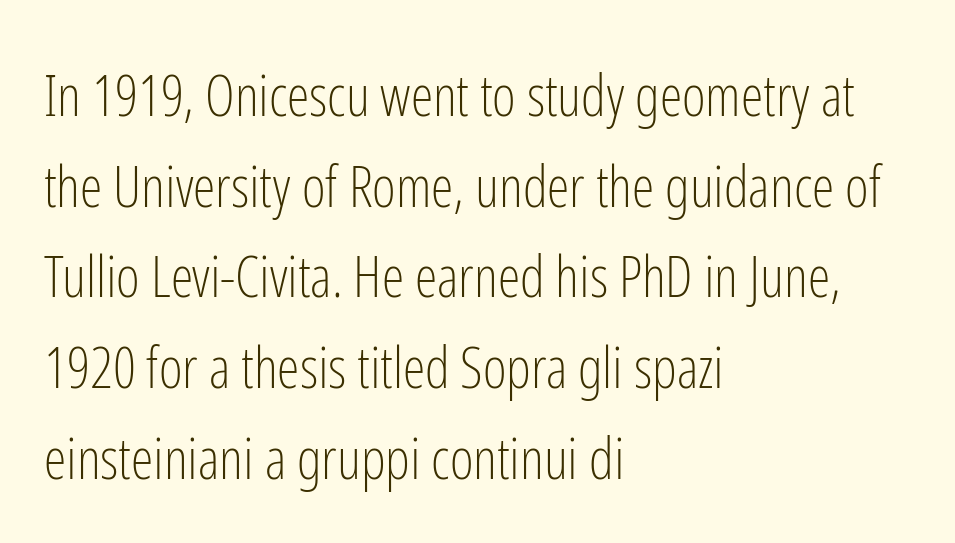
Default kerning and tracking; the words read as compact shapes. Where is the straight margin? On the left. This sample uses an upright cut, with every glyph sitting square on the baseline. The passage shown is typed in a proportional face where columns would drift.
